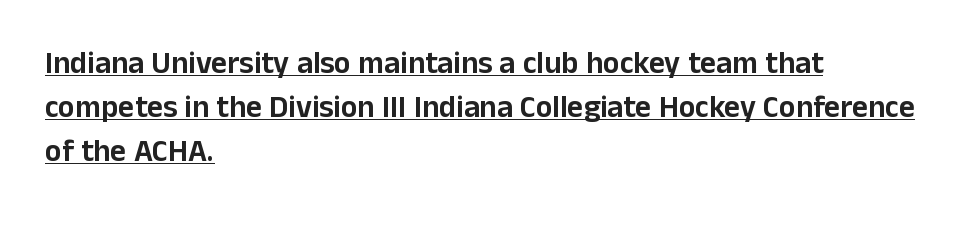
Q: Is the text italic (slanted)? A: No, it is upright.
Q: Is the typeface a serif or a sans-serif typeface? A: Sans-serif.
Q: Is the text underlined? A: Yes.
Q: How is the paragraph aligned? A: Left-aligned.
Q: Is the spacing between letters normal or unusually wide? A: Normal.
Q: Is the spacing between lines tight, normal or loose? A: Normal.
Q: Width (condensed, normal, or wide)? A: Normal.
Q: Stroke contrast? A: Low.
Q: x-height? A: Medium.
Q: Monospaced? A: No.
